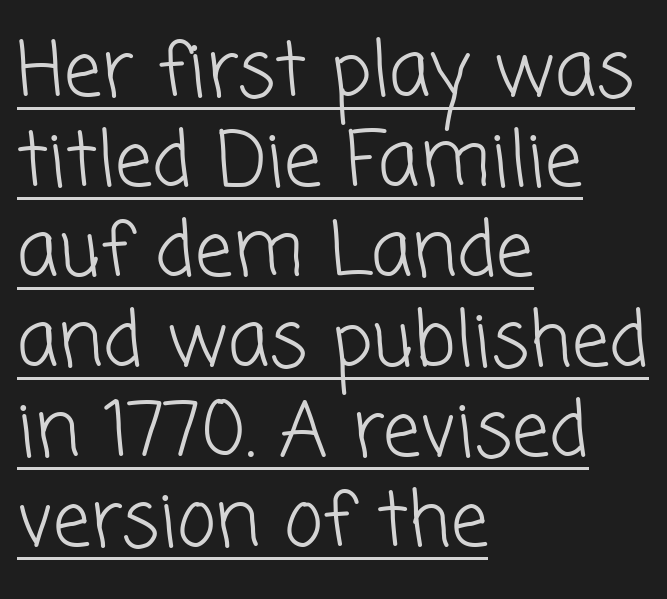
The image shows 75 px light sans-serif type; set left-aligned, line spacing 1.2x, normal letter spacing, underlined; low stroke contrast and a medium x-height.
